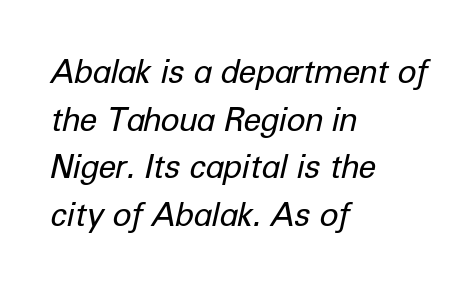
{"italic": "yes", "lean": "right", "slant_degrees": 12, "bold": "no", "weight": "regular", "width": "normal", "stroke_contrast": "low", "x_height": "medium", "monospaced": "no", "underline": "no", "align": "left", "line_spacing": "normal", "line_spacing_ratio": 1.49, "letter_spacing": "normal", "letter_spacing_em": 0.0, "glyph_px": 32}
